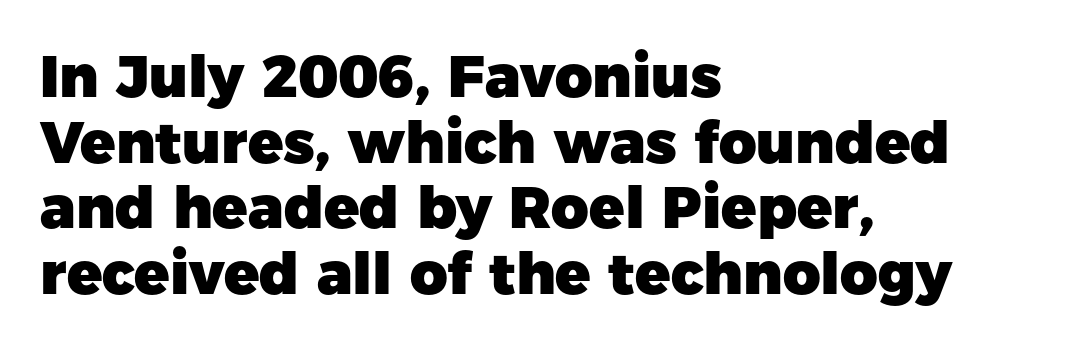
Q: Is the text bold? A: Yes.
Q: Is the text italic (slanted)? A: No, it is upright.
Q: Is the typeface a serif or a sans-serif typeface? A: Sans-serif.
Q: Is the text underlined? A: No.
Q: How is the paragraph aligned? A: Left-aligned.
Q: Is the spacing between letters normal or unusually wide? A: Normal.
Q: Is the spacing between lines tight, normal or loose? A: Tight.
Q: Width (condensed, normal, or wide)? A: Normal.
Q: Stroke contrast? A: Low.
Q: x-height? A: Medium.
Q: Monospaced? A: No.
